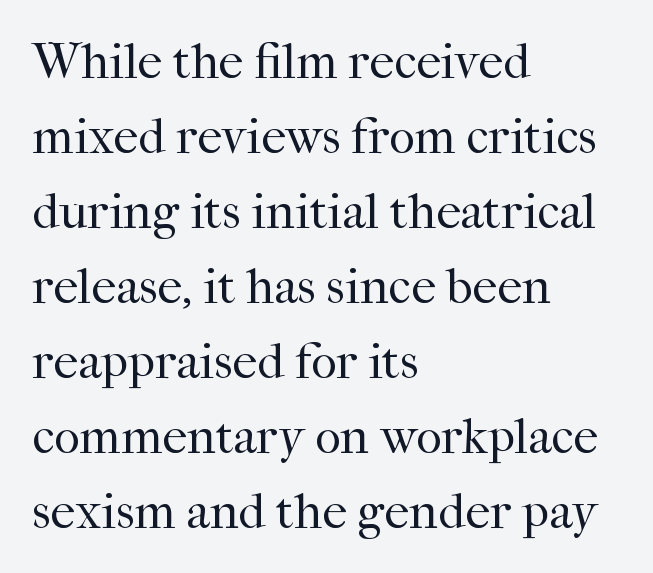
{"serif": "yes", "italic": "no", "bold": "no", "weight": "regular", "width": "normal", "stroke_contrast": "high", "x_height": "medium", "monospaced": "no", "underline": "no", "align": "left", "line_spacing": "normal", "line_spacing_ratio": 1.5, "letter_spacing": "normal", "letter_spacing_em": 0.0, "glyph_px": 50}
